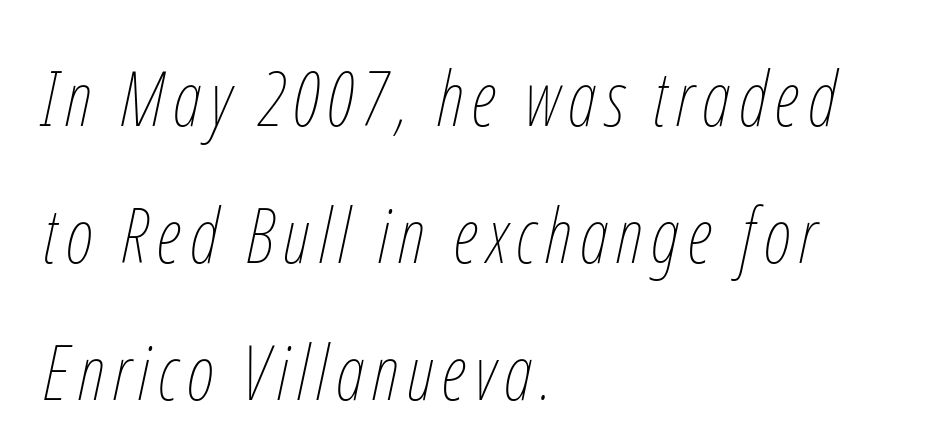
The image shows 76 px thin, condensed type, italic (leaning right); set left-aligned, line spacing 1.8x, not underlined; low stroke contrast and a medium x-height.
